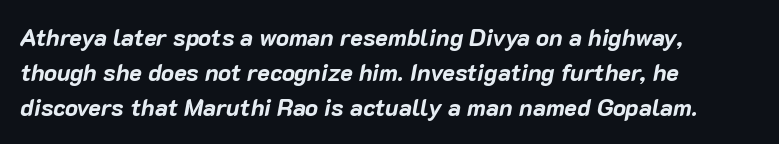
The image shows 24 px bold type, italic (leaning right); set left-aligned, normal line spacing (1.46x), normal letter spacing, not underlined.
